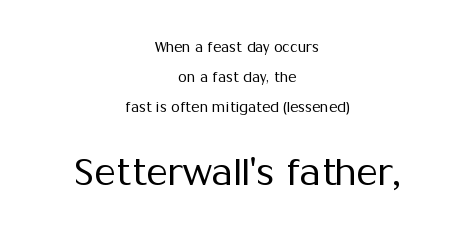
The passage shown stacks its lines with a broad gap. Tracking value appears to be zero — textbook default spacing. Italic? Not at all — the glyphs are vertical. Do the characters align in a grid? No, the font is proportional.
